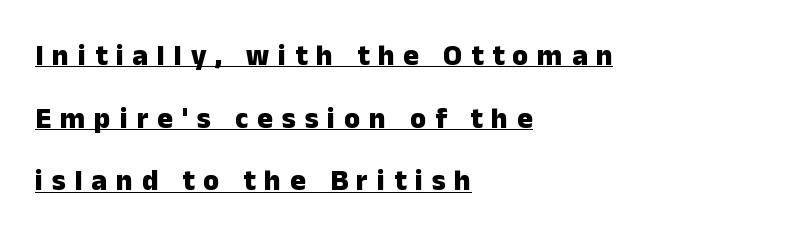
The image shows 29 px heavy sans-serif type, upright; set left-aligned, loose line spacing (2.16x), unusually wide letter spacing (+0.31 em), underlined; low stroke contrast and a medium x-height.
